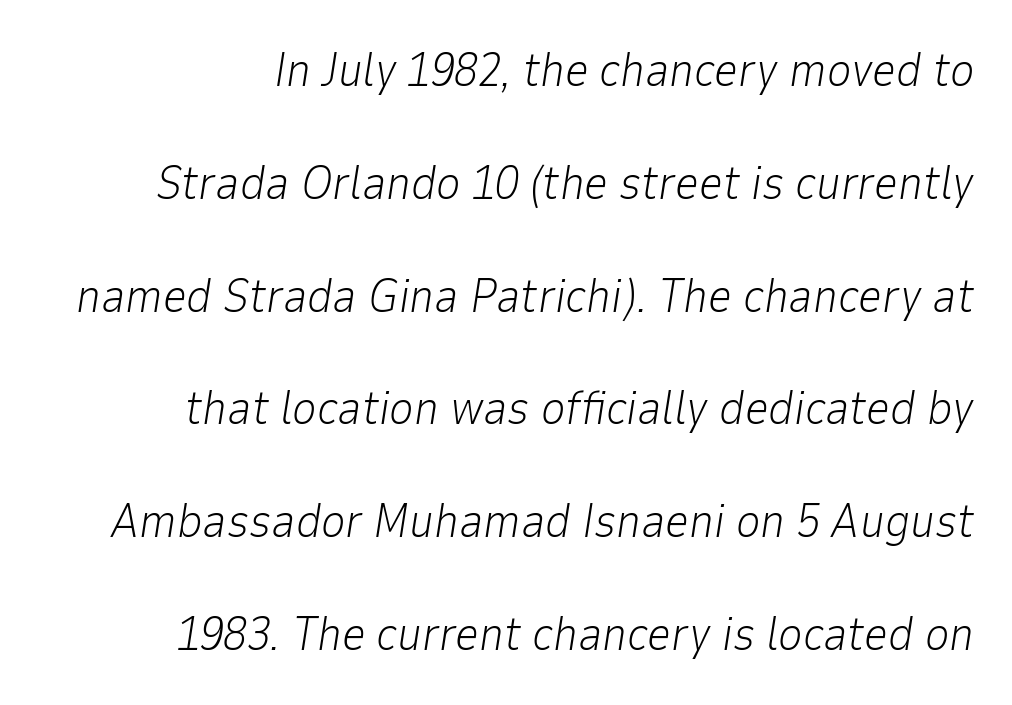
Q: Is the text bold? A: No.
Q: Is the text italic (slanted)? A: Yes, it leans right by about 9 degrees.
Q: Is the text underlined? A: No.
Q: How is the paragraph aligned? A: Right-aligned.
Q: Is the spacing between letters normal or unusually wide? A: Normal.
Q: Is the spacing between lines tight, normal or loose? A: Loose.
Q: Width (condensed, normal, or wide)? A: Normal.
Q: Stroke contrast? A: Low.
Q: x-height? A: Medium.
Q: Monospaced? A: No.
